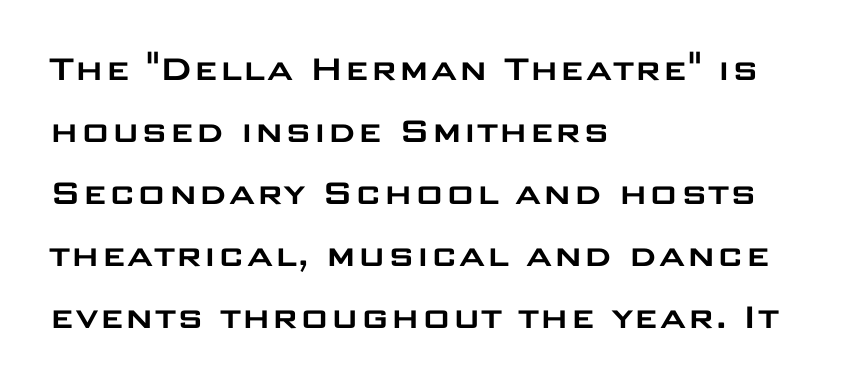
The image shows 40 px wide sans-serif type, upright; set left-aligned, normal line spacing (1.55x), normal letter spacing, not underlined; low stroke contrast and a large x-height.
